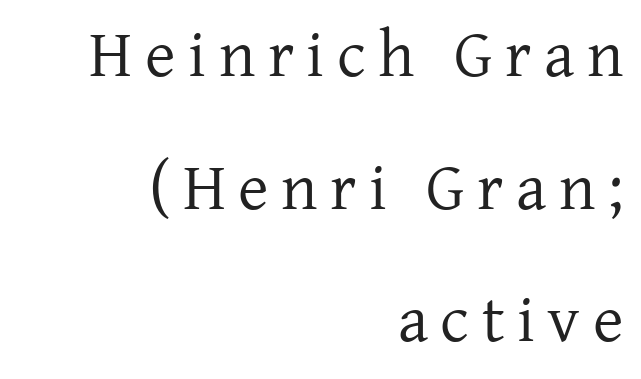
The image shows 66 px regular-weight serif type, upright; set right-aligned, loose line spacing (2.01x), not underlined; low stroke contrast and a medium x-height.
